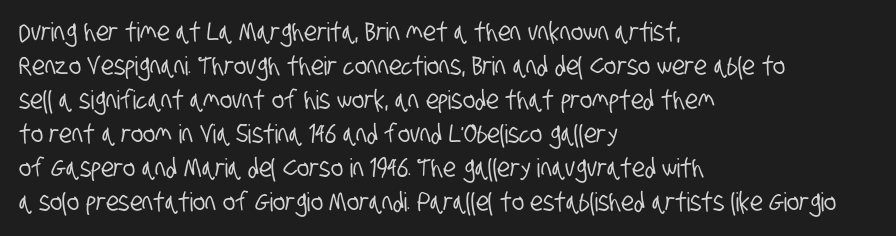
The image shows 26 px text type; set left-aligned, normal line spacing (1.31x), normal letter spacing, not underlined.
